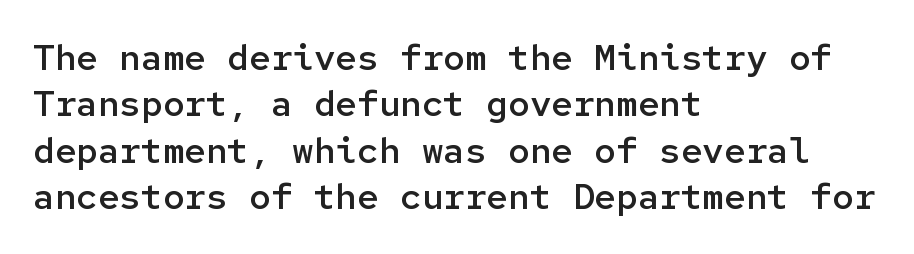
These words are printed semibold, heavier than regular yet not bold. The rendering anchors every line to the left-hand side. The lettering stays uniformly vertical, giving the passage a roman look. The passage shown has conventional tracking throughout. The letters march in equal steps, a hallmark of fixed-pitch type.
